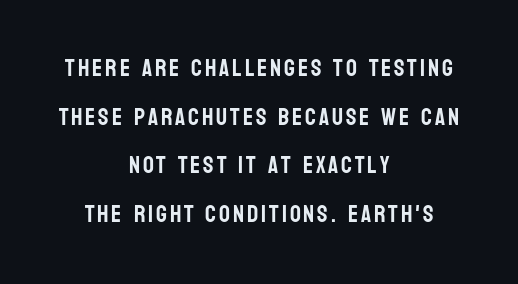
{"italic": "no", "underline": "no", "align": "center", "line_spacing": "loose", "line_spacing_ratio": 2.03, "glyph_px": 24}
